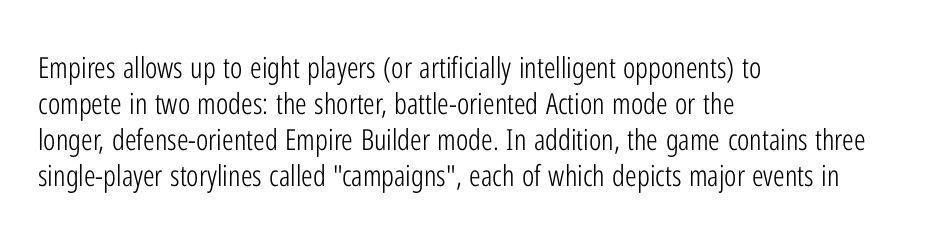
{"serif": "no", "italic": "no", "bold": "no", "weight": "light", "width": "condensed", "stroke_contrast": "low", "x_height": "medium", "monospaced": "no", "underline": "no", "align": "left", "line_spacing_ratio": 1.24, "letter_spacing": "normal", "letter_spacing_em": 0.0, "glyph_px": 29}
